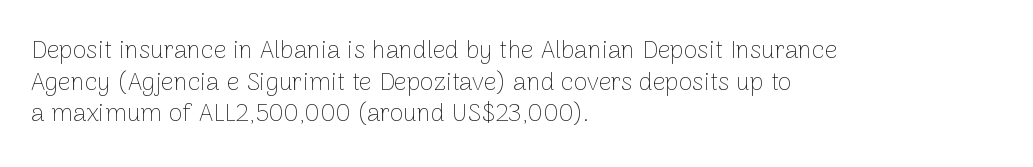
Q: Is the text bold? A: No.
Q: Is the text italic (slanted)? A: No, it is upright.
Q: Is the text underlined? A: No.
Q: How is the paragraph aligned? A: Left-aligned.
Q: Is the spacing between letters normal or unusually wide? A: Normal.
Q: Is the spacing between lines tight, normal or loose? A: Normal.
